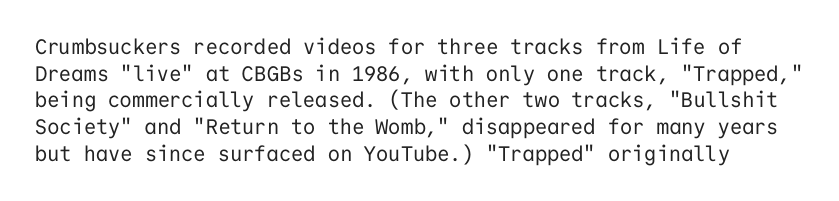
The image shows 21 px text type, upright; set normal line spacing (1.27x), normal letter spacing, not underlined.
